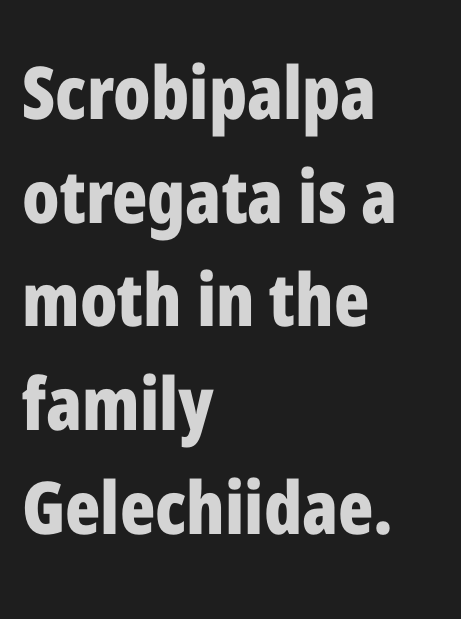
The image shows 73 px bold, condensed sans-serif type, upright; set left-aligned, normal line spacing (1.42x), normal letter spacing, not underlined; low stroke contrast and a medium x-height.
